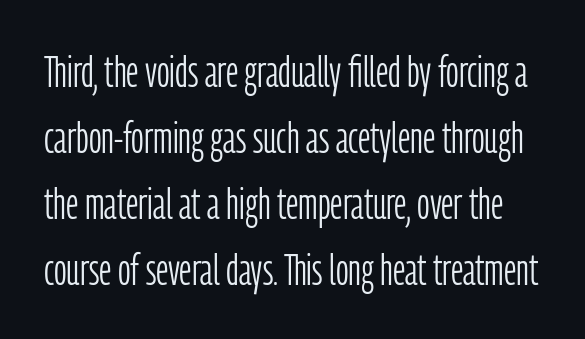
The image shows 44 px light, condensed sans-serif type, upright; set normal line spacing (1.5x), normal letter spacing, not underlined; low stroke contrast and a medium x-height.
